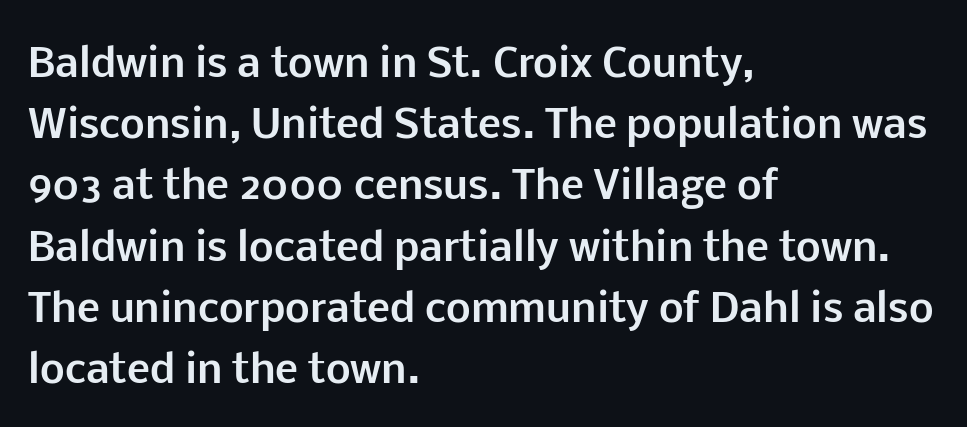
{"serif": "no", "italic": "no", "bold": "yes", "weight": "bold", "width": "normal", "stroke_contrast": "low", "x_height": "medium", "monospaced": "no", "underline": "no", "align": "left", "line_spacing": "normal", "line_spacing_ratio": 1.57, "letter_spacing": "normal", "letter_spacing_em": 0.0, "glyph_px": 39}
